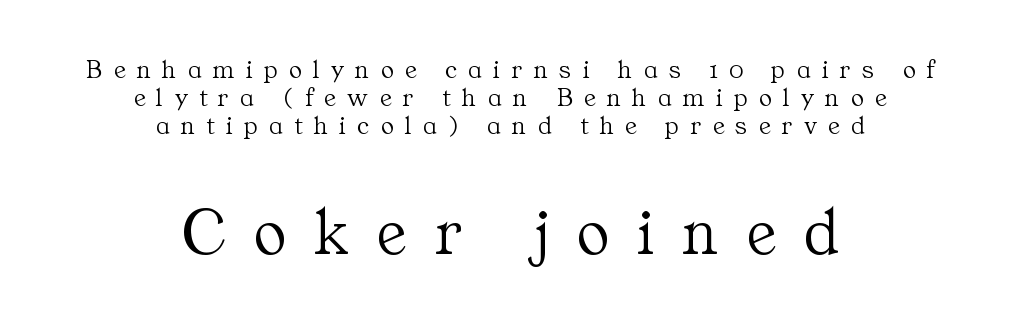
The image shows 68 px light serif type, upright; set centered, tight line spacing (1.03x), unusually wide letter spacing (+0.42 em), not underlined; the second (bottom) block is 2.52x larger; medium stroke contrast and a medium x-height.
